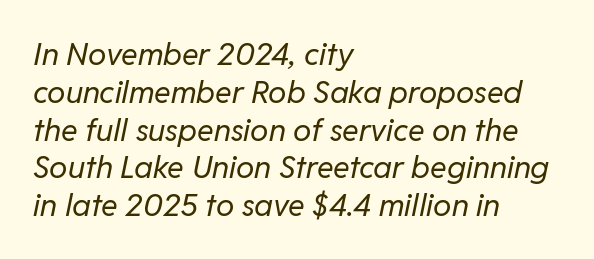
The image shows 31 px regular-weight type, italic (leaning right); set left-aligned, line spacing 1.22x, normal letter spacing, not underlined; low stroke contrast and a medium x-height.
